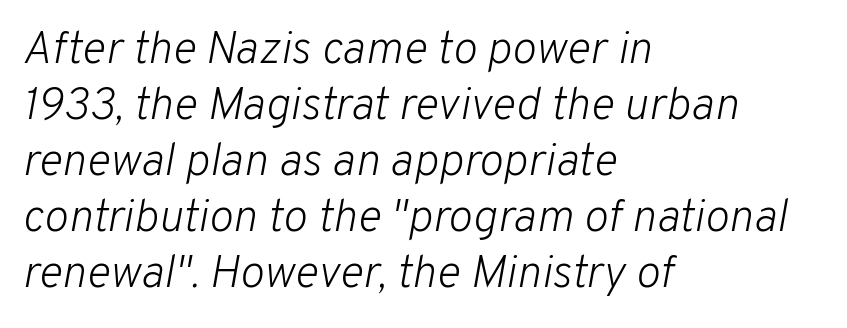
The image shows 46 px light type, italic (leaning right); set left-aligned, line spacing 1.22x, normal letter spacing, not underlined; low stroke contrast and a medium x-height.
